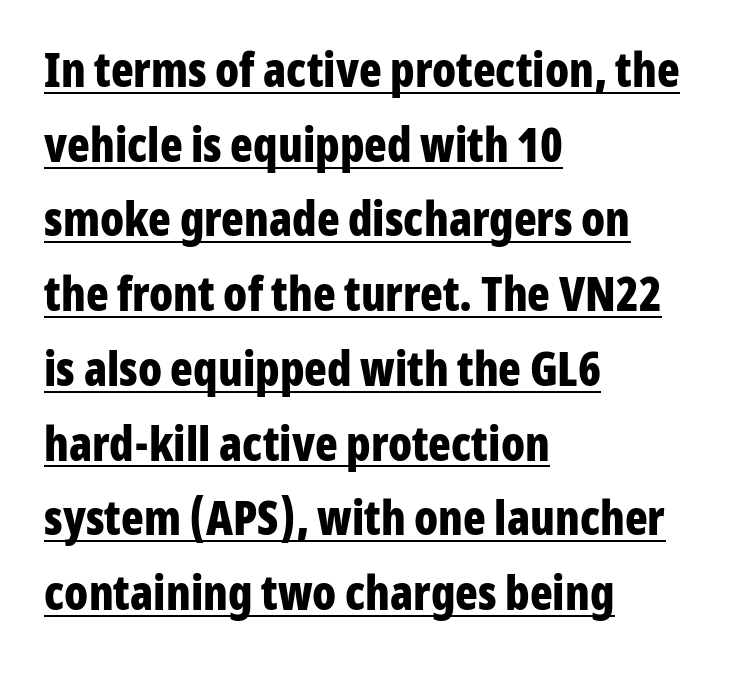
The image shows 47 px bold, condensed sans-serif type, upright; set left-aligned, normal line spacing (1.59x), normal letter spacing, underlined; low stroke contrast and a medium x-height.
